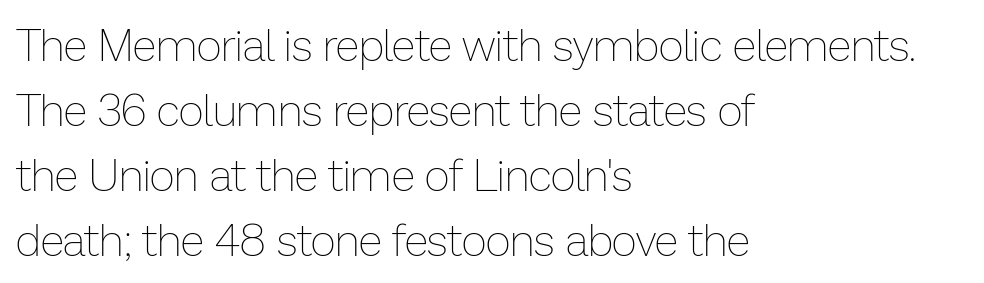
{"italic": "no", "bold": "no", "weight": "thin", "width": "normal", "stroke_contrast": "low", "x_height": "medium", "monospaced": "no", "underline": "no", "align": "left", "line_spacing": "normal", "line_spacing_ratio": 1.48, "letter_spacing": "normal", "letter_spacing_em": 0.0, "glyph_px": 44}
